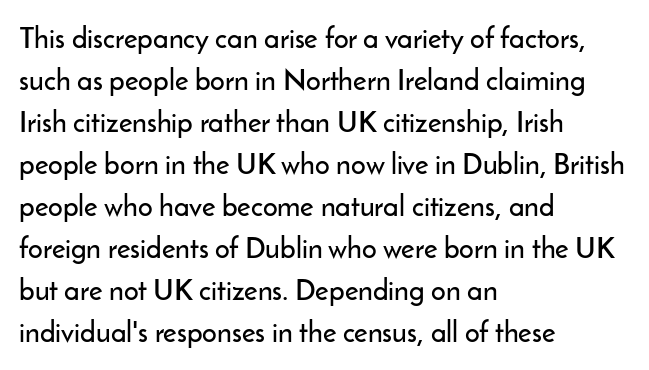
Q: Is the text italic (slanted)? A: No, it is upright.
Q: Is the typeface a serif or a sans-serif typeface? A: Sans-serif.
Q: Is the text underlined? A: No.
Q: How is the paragraph aligned? A: Left-aligned.
Q: Is the spacing between letters normal or unusually wide? A: Normal.
Q: Is the spacing between lines tight, normal or loose? A: Normal.
Q: Width (condensed, normal, or wide)? A: Normal.
Q: Stroke contrast? A: Low.
Q: x-height? A: Small.
Q: Monospaced? A: No.
